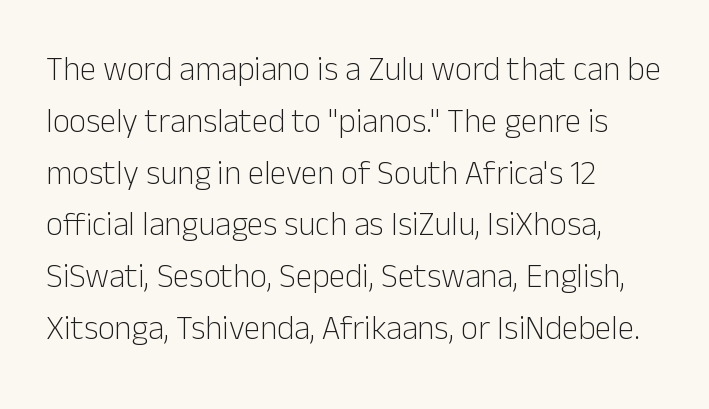
The image shows 33 px light sans-serif type, upright; set left-aligned, normal line spacing (1.57x), normal letter spacing, not underlined; low stroke contrast and a medium x-height.
